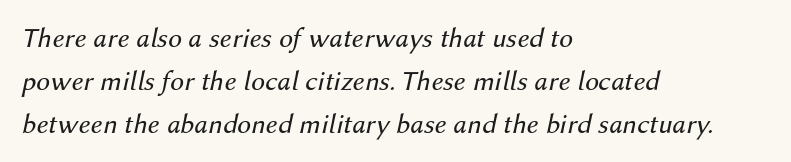
Q: Is the text bold? A: No.
Q: Is the text italic (slanted)? A: Yes, it leans right by about 12 degrees.
Q: Is the text underlined? A: No.
Q: How is the paragraph aligned? A: Left-aligned.
Q: Is the spacing between letters normal or unusually wide? A: Normal.
Q: Is the spacing between lines tight, normal or loose? A: Normal.
Q: Width (condensed, normal, or wide)? A: Normal.
Q: Stroke contrast? A: Medium.
Q: x-height? A: Medium.
Q: Monospaced? A: No.
